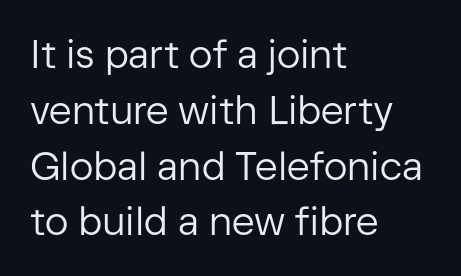
The image shows 39 px regular-weight sans-serif type, upright; set left-aligned, normal line spacing (1.43x), normal letter spacing, not underlined; low stroke contrast and a medium x-height.
